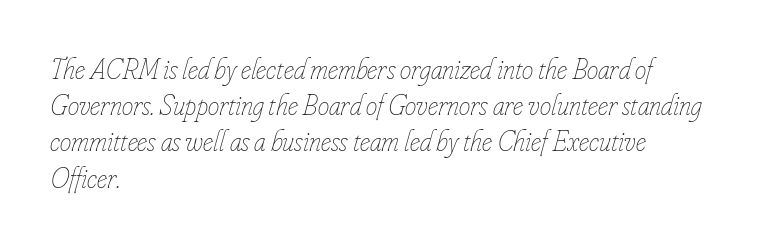
{"italic": "yes", "lean": "right", "slant_degrees": 16, "bold": "no", "weight": "thin", "width": "condensed", "stroke_contrast": "low", "x_height": "small", "monospaced": "no", "underline": "no", "align": "left", "line_spacing": "normal", "line_spacing_ratio": 1.25, "letter_spacing": "normal", "letter_spacing_em": 0.0, "glyph_px": 29}
